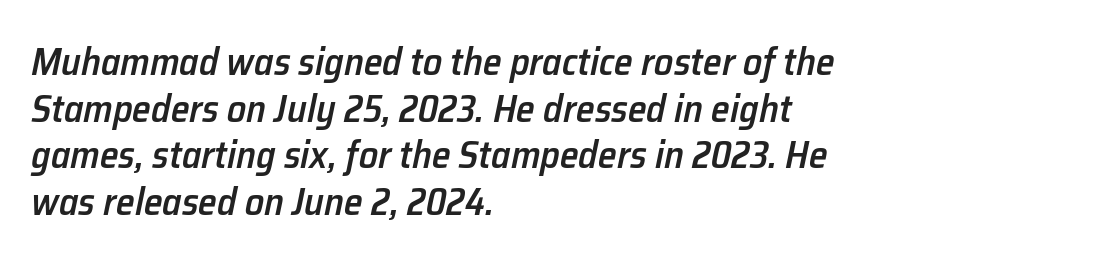
Q: Is the text bold? A: Semi-bold.
Q: Is the text italic (slanted)? A: Yes, it leans right by about 12 degrees.
Q: Is the text underlined? A: No.
Q: How is the paragraph aligned? A: Left-aligned.
Q: Is the spacing between letters normal or unusually wide? A: Normal.
Q: Width (condensed, normal, or wide)? A: Normal.
Q: Stroke contrast? A: Low.
Q: x-height? A: Medium.
Q: Monospaced? A: No.
